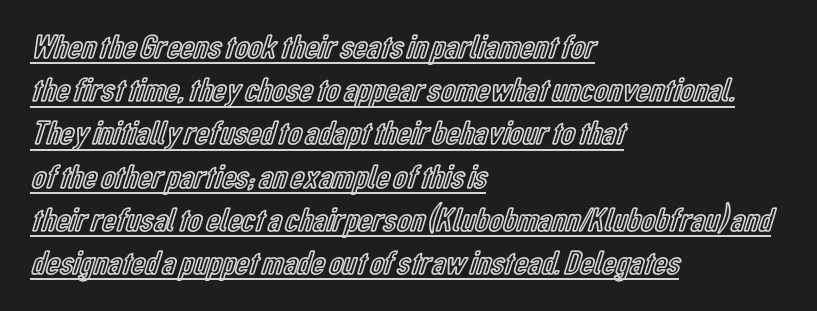
Character widths vary here, with narrow letters taking less room than wide ones. Leading matches the norm, producing a regular column. Every word sits above its own underline.
